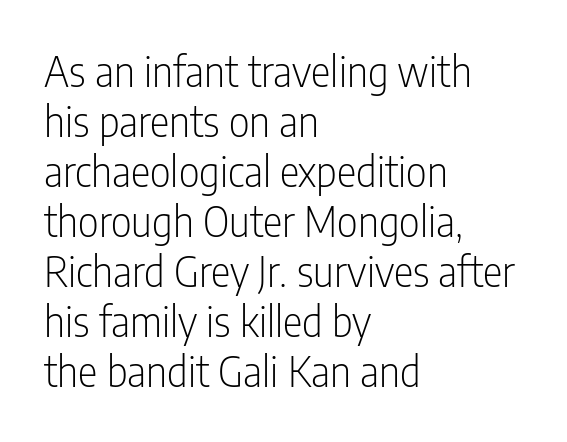
{"serif": "no", "italic": "no", "bold": "no", "weight": "light", "width": "condensed", "stroke_contrast": "low", "x_height": "medium", "monospaced": "no", "underline": "no", "align": "left", "line_spacing_ratio": 1.22, "letter_spacing": "normal", "letter_spacing_em": 0.0, "glyph_px": 41}
